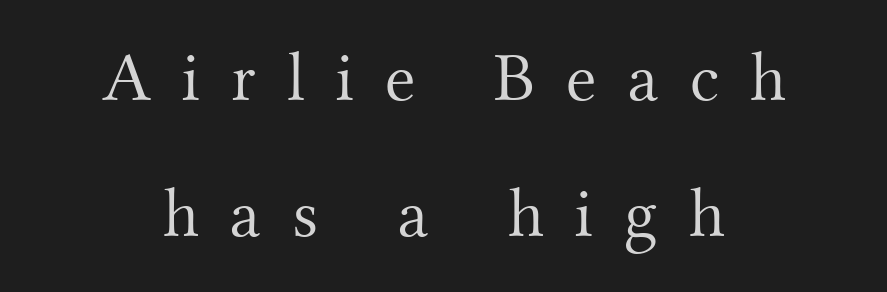
The foot of each line stays bare and open. The type sits square on the baseline with zero lean. A typesetter would call this proportional, since set widths differ per character. Compared with typical paragraphs, the rows here are farther apart.
